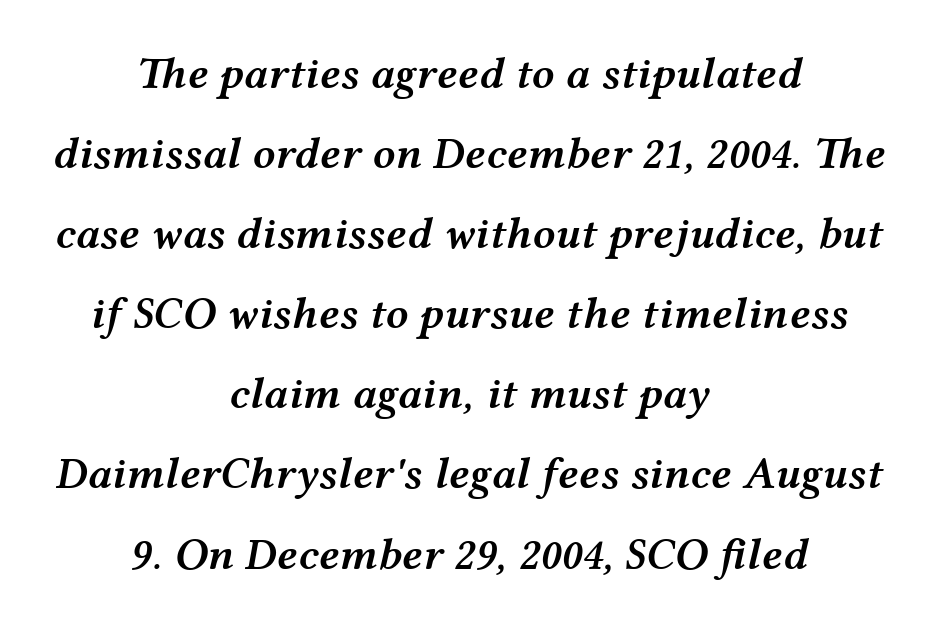
The image shows 45 px semibold, wide type, italic (leaning right); set centered, line spacing 1.78x, normal letter spacing, not underlined; medium stroke contrast and a medium x-height.
